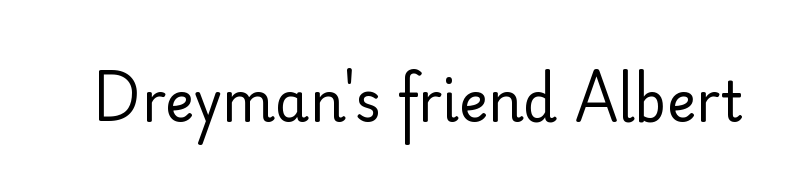
The image shows 55 px regular-weight sans-serif type, upright; set normal letter spacing, not underlined; low stroke contrast and a small x-height.
